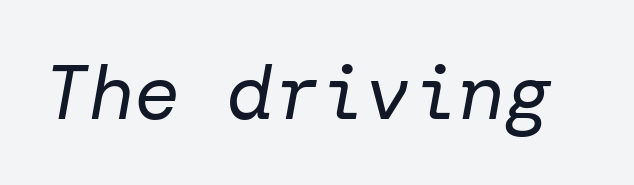
Underlining? Definitely not there. Weight: in the light-to-regular range. Slanted lettering throughout. Glyph-to-glyph distance matches everyday printed text.
